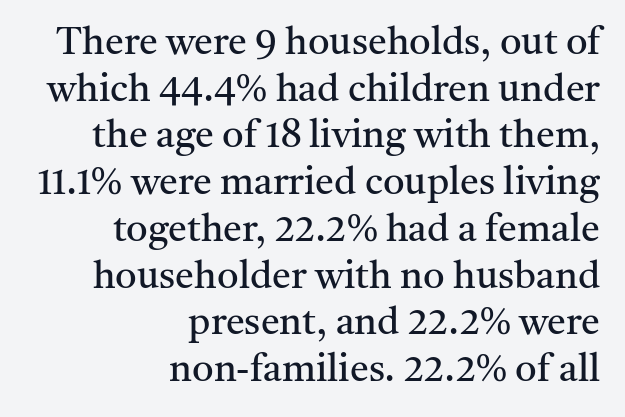
The strokes carry an ordinary text weight at most. The compositor pushed each line to the right boundary. Each row of text sits above clean, open space. Nobody touched the tracking dial on this one. The face used here is proportionally spaced, like ordinary book or web type.
